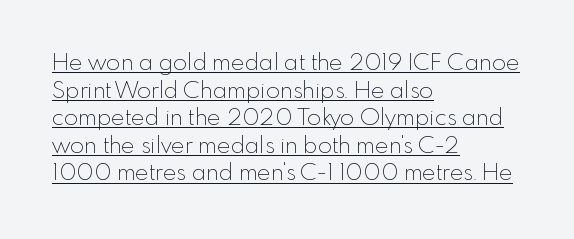
The passage shown has conventional tracking throughout. Underlining? Definitely there. Nothing heavy about these letters — not bold at all. Each line starts at the same left margin while the right side varies. Every stem runs plumb, perpendicular to the baseline.
